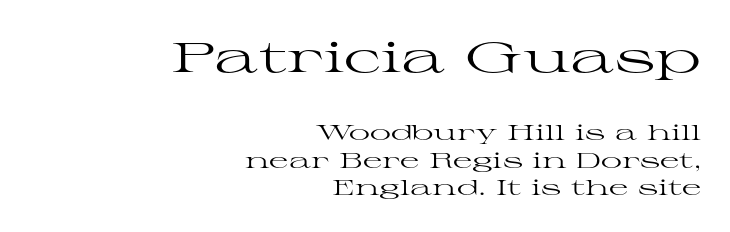
The image shows 42 px regular-weight, wide serif type, upright; set right-aligned, normal line spacing (1.32x), normal letter spacing, not underlined; the first (top) block is 2.0x larger; high stroke contrast and a medium x-height.
